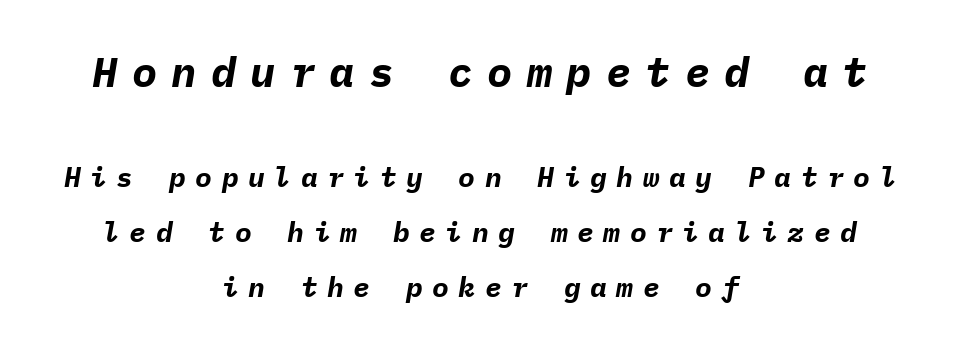
Q: Is the text bold? A: Yes.
Q: Is the text italic (slanted)? A: Yes, it leans right by about 9 degrees.
Q: Is the text underlined? A: No.
Q: How is the paragraph aligned? A: Centered.
Q: Is the spacing between letters normal or unusually wide? A: Unusually wide.
Q: Is the spacing between lines tight, normal or loose? A: Loose.
Q: Which block of text is set in a larger size, the first (top) or the second (bottom)? A: The first (top) one.
Q: Width (condensed, normal, or wide)? A: Normal.
Q: Stroke contrast? A: Low.
Q: x-height? A: Medium.
Q: Monospaced? A: Yes.
